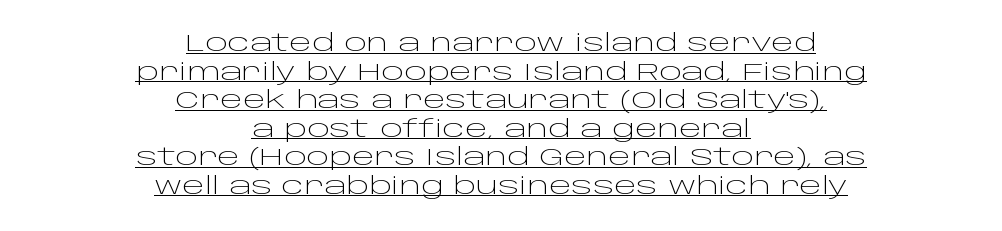
Q: Is the text bold? A: No.
Q: Is the text italic (slanted)? A: No, it is upright.
Q: Is the text underlined? A: Yes.
Q: How is the paragraph aligned? A: Centered.
Q: Is the spacing between letters normal or unusually wide? A: Normal.
